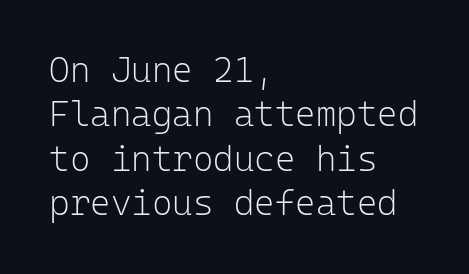
The image shows 35 px light sans-serif type, upright, monospaced; set left-aligned, normal line spacing (1.27x), normal letter spacing, not underlined; low stroke contrast and a medium x-height.
